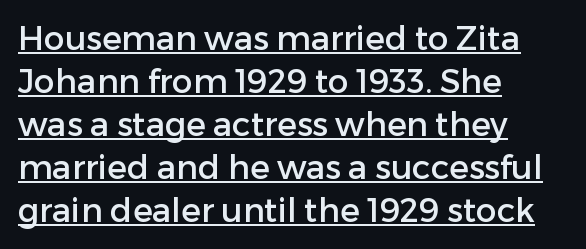
{"serif": "no", "italic": "no", "width": "normal", "stroke_contrast": "low", "x_height": "medium", "monospaced": "no", "underline": "yes", "align": "left", "line_spacing": "normal", "line_spacing_ratio": 1.3, "letter_spacing": "normal", "letter_spacing_em": 0.0, "glyph_px": 33}
